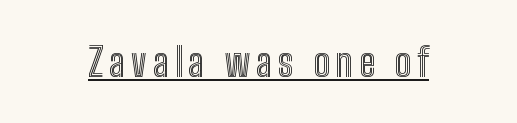
Q: Is the text italic (slanted)? A: No, it is upright.
Q: Is the text underlined? A: Yes.
Q: Width (condensed, normal, or wide)? A: Condensed.
Q: x-height? A: Medium.
Q: Monospaced? A: No.
